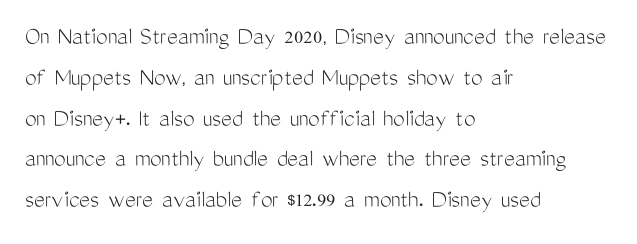
{"italic": "no", "bold": "no", "underline": "no", "align": "left", "line_spacing": "normal", "line_spacing_ratio": 1.57, "letter_spacing": "normal", "letter_spacing_em": 0.0, "glyph_px": 26}
